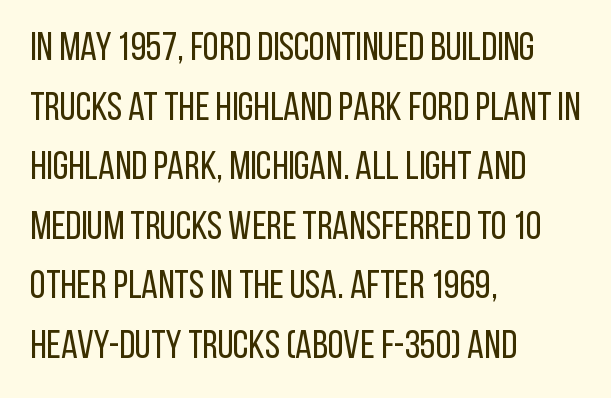
The image shows 40 px regular-weight, condensed sans-serif type, upright; set left-aligned, normal line spacing (1.49x), normal letter spacing, not underlined; low stroke contrast and a large x-height.
